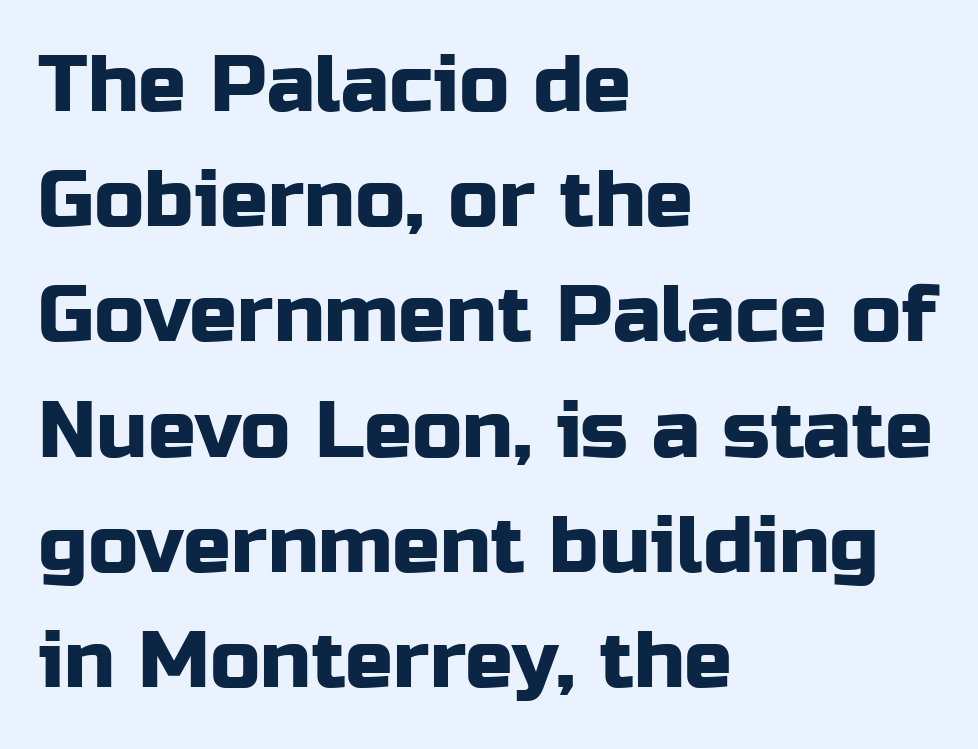
The image shows 80 px sans-serif type, upright; set left-aligned, normal line spacing (1.44x), normal letter spacing, not underlined; low stroke contrast and a medium x-height.
